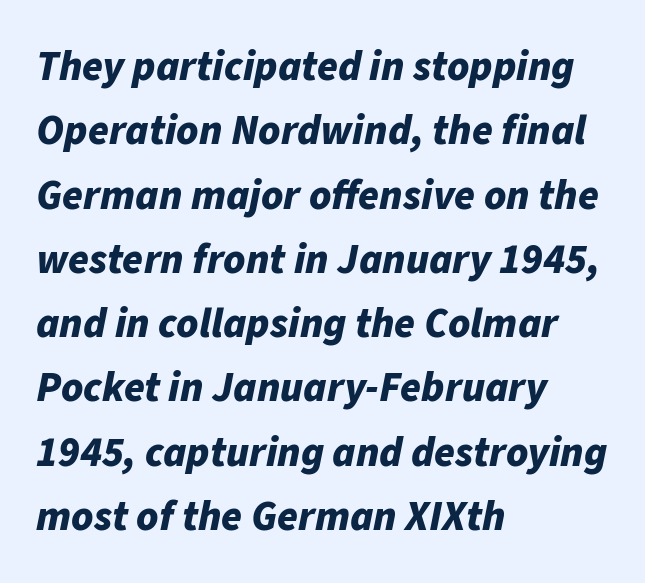
{"italic": "yes", "lean": "right", "slant_degrees": 11, "bold": "yes", "weight": "bold", "width": "normal", "stroke_contrast": "low", "x_height": "medium", "monospaced": "no", "underline": "no", "align": "left", "line_spacing": "normal", "line_spacing_ratio": 1.53, "letter_spacing": "normal", "letter_spacing_em": 0.0, "glyph_px": 42}
